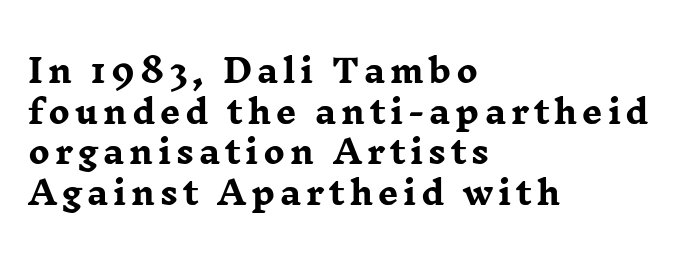
Q: Is the text bold? A: Yes.
Q: Is the text italic (slanted)? A: No, it is upright.
Q: Is the typeface a serif or a sans-serif typeface? A: Serif.
Q: Is the text underlined? A: No.
Q: How is the paragraph aligned? A: Left-aligned.
Q: Is the spacing between lines tight, normal or loose? A: Normal.
Q: Width (condensed, normal, or wide)? A: Wide.
Q: Stroke contrast? A: Low.
Q: x-height? A: Medium.
Q: Monospaced? A: No.
